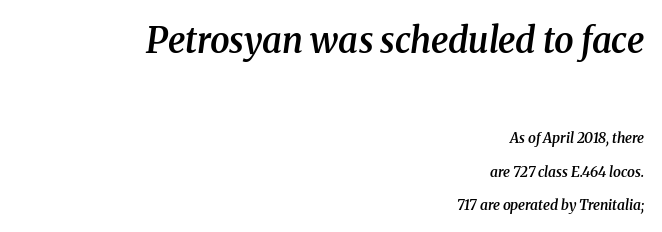
The image shows 35 px semibold serif type, italic (leaning right); set right-aligned, loose line spacing (2.38x), normal letter spacing, not underlined; the first (top) block is 2.5x larger; medium stroke contrast and a medium x-height.
